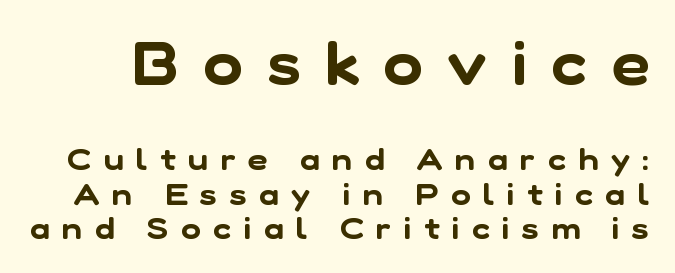
{"serif": "no", "width": "normal", "stroke_contrast": "low", "x_height": "medium", "monospaced": "no", "underline": "no", "line_spacing": "tight", "line_spacing_ratio": 1.14, "letter_spacing": "wide", "letter_spacing_em": 0.42, "larger_block": "first", "size_ratio": 1.97, "glyph_px": 59}
